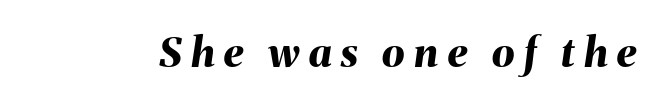
Q: Is the text bold? A: Yes.
Q: Is the text italic (slanted)? A: Yes, it leans right by about 8 degrees.
Q: Is the text underlined? A: No.
Q: Is the spacing between letters normal or unusually wide? A: Unusually wide.
Q: Width (condensed, normal, or wide)? A: Normal.
Q: Stroke contrast? A: Medium.
Q: x-height? A: Medium.
Q: Monospaced? A: No.
